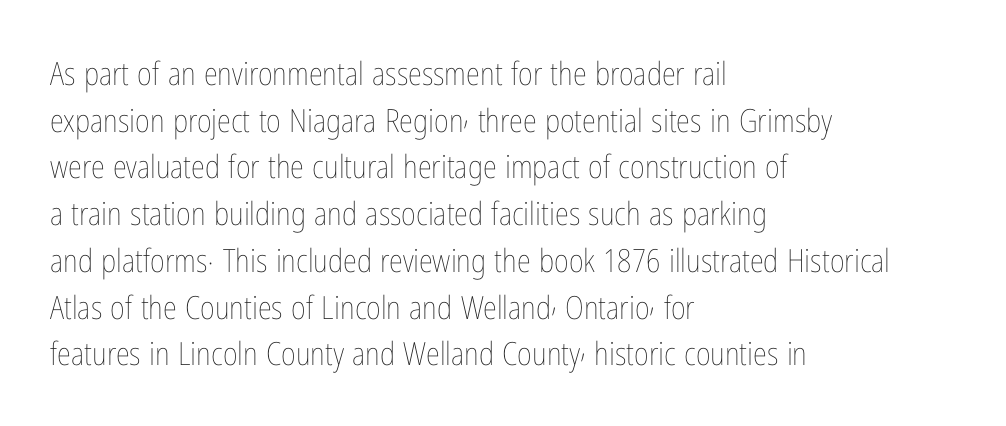
Q: Is the text bold? A: No.
Q: Is the text italic (slanted)? A: No, it is upright.
Q: Is the text underlined? A: No.
Q: How is the paragraph aligned? A: Left-aligned.
Q: Is the spacing between letters normal or unusually wide? A: Normal.
Q: Is the spacing between lines tight, normal or loose? A: Normal.
Q: Width (condensed, normal, or wide)? A: Condensed.
Q: Stroke contrast? A: Low.
Q: x-height? A: Medium.
Q: Monospaced? A: No.
